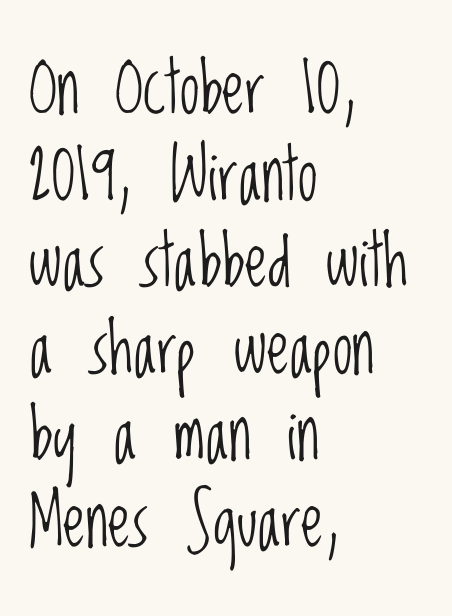
{"serif": "no", "italic": "no", "bold": "no", "weight": "light", "width": "condensed", "stroke_contrast": "low", "x_height": "large", "monospaced": "no", "underline": "no", "align": "left", "line_spacing_ratio": 1.22, "letter_spacing": "normal", "letter_spacing_em": 0.0, "glyph_px": 71}
